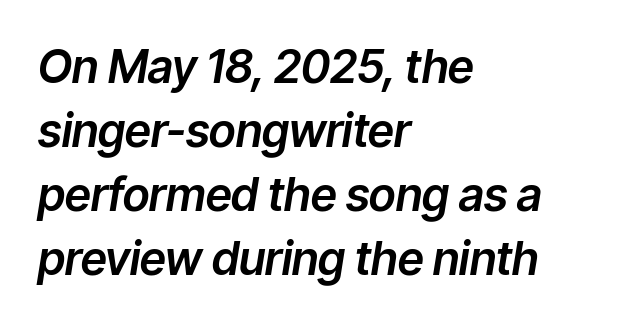
Q: Is the text italic (slanted)? A: Yes, it leans right by about 9 degrees.
Q: Is the text underlined? A: No.
Q: How is the paragraph aligned? A: Left-aligned.
Q: Is the spacing between letters normal or unusually wide? A: Normal.
Q: Is the spacing between lines tight, normal or loose? A: Normal.
Q: Width (condensed, normal, or wide)? A: Normal.
Q: Stroke contrast? A: Low.
Q: x-height? A: Medium.
Q: Monospaced? A: No.
